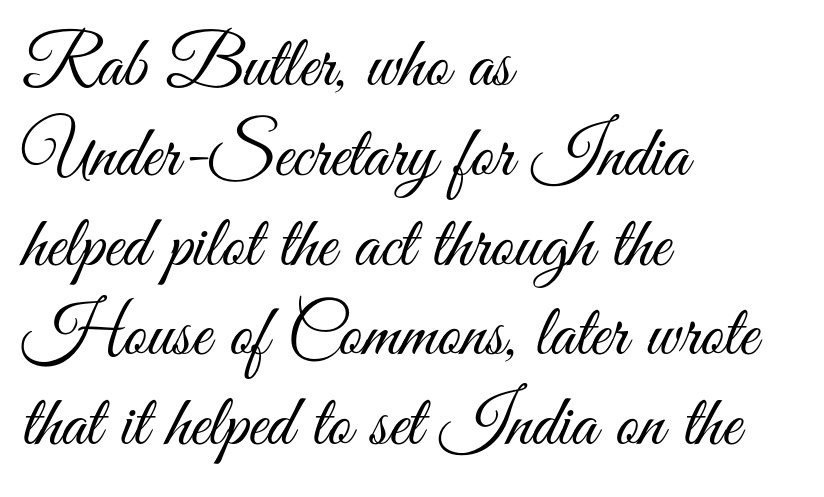
Q: Is the text bold? A: No.
Q: Is the text italic (slanted)? A: Yes.
Q: Is the typeface a serif or a sans-serif typeface? A: Sans-serif.
Q: Is the text underlined? A: No.
Q: How is the paragraph aligned? A: Left-aligned.
Q: Is the spacing between letters normal or unusually wide? A: Normal.
Q: Width (condensed, normal, or wide)? A: Condensed.
Q: Stroke contrast? A: Medium.
Q: x-height? A: Small.
Q: Monospaced? A: No.
